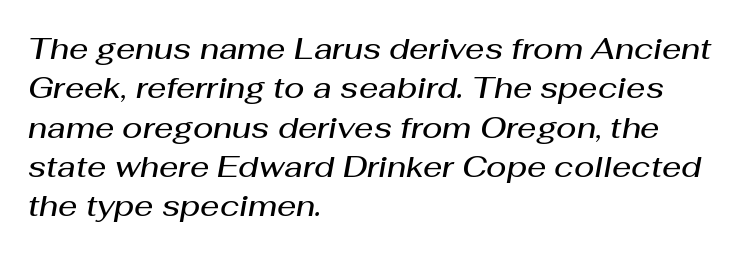
Q: Is the text bold? A: Semi-bold.
Q: Is the text italic (slanted)? A: Yes, it leans right by about 10 degrees.
Q: Is the text underlined? A: No.
Q: How is the paragraph aligned? A: Left-aligned.
Q: Is the spacing between letters normal or unusually wide? A: Normal.
Q: Is the spacing between lines tight, normal or loose? A: Normal.
Q: Width (condensed, normal, or wide)? A: Normal.
Q: Stroke contrast? A: Medium.
Q: x-height? A: Medium.
Q: Monospaced? A: No.
